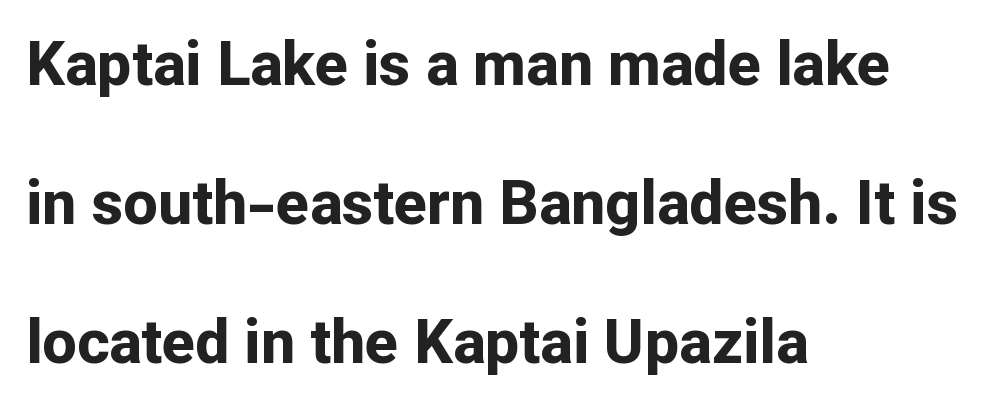
Spacing verdict: proportional, widths tailored to each character. The typesetter chose a ragged-right arrangement here. Does the leading feel generous? Absolutely, it's lavish. Examine the stroke ends and you'll find no serifs. You'd pick this weight for a headline — it's a proper bold.
